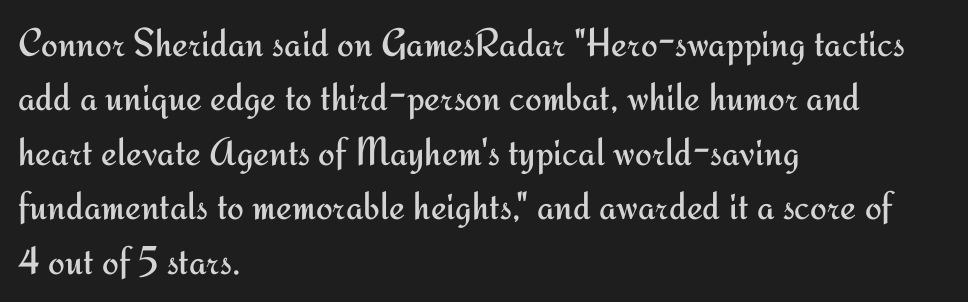
The image shows 40 px regular-weight sans-serif type, upright; set left-aligned, normal line spacing (1.36x), normal letter spacing, not underlined; medium stroke contrast and a small x-height.
